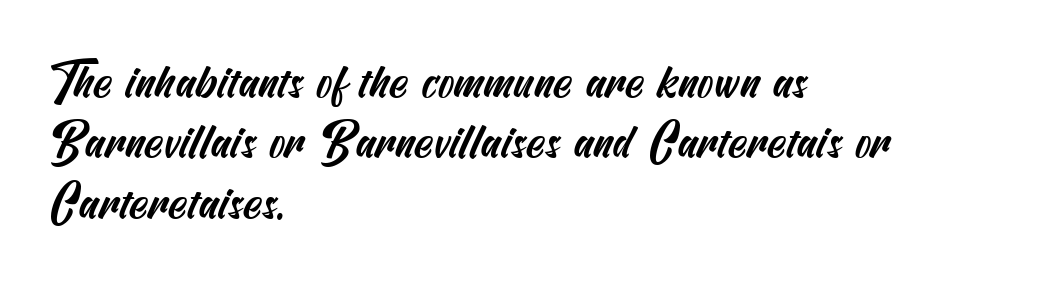
No feet cap the strokes, marking this as sans-serif type. The rendering uses a moderate line-height, typical for paragraphs. Descenders hang freely into open space. The letters sit at their default tracking, neither squeezed nor spread. Left-aligned paragraph, ragged on the right.
